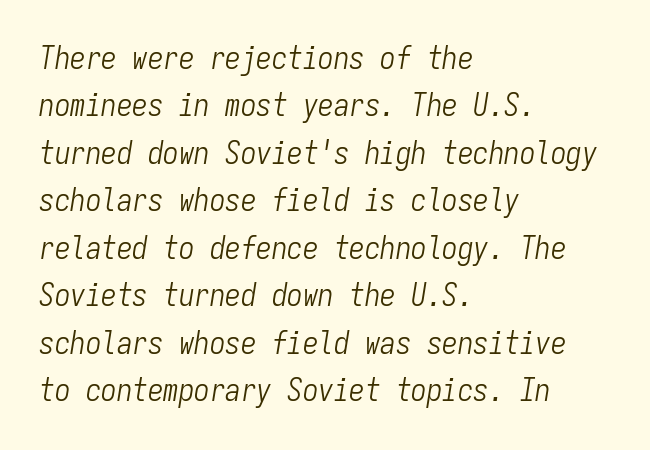
The image shows 31 px light, condensed type, italic (leaning right), monospaced; set left-aligned, normal line spacing (1.53x), normal letter spacing, not underlined; low stroke contrast and a medium x-height.
